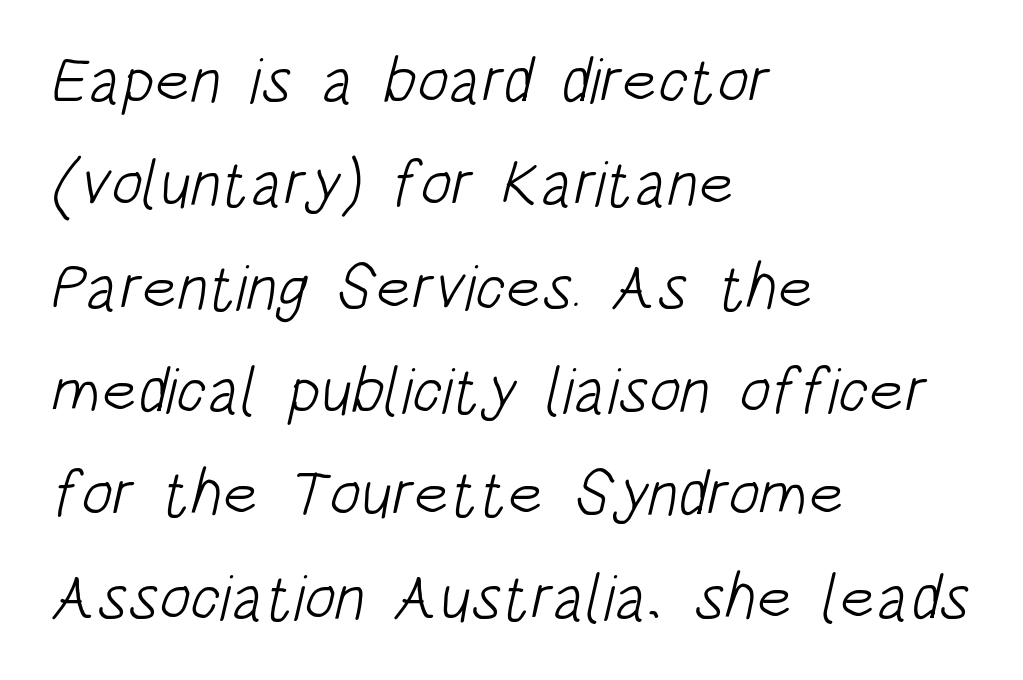
{"serif": "no", "bold": "no", "weight": "light", "width": "condensed", "stroke_contrast": "low", "x_height": "large", "monospaced": "no", "underline": "no", "align": "left", "line_spacing": "normal", "line_spacing_ratio": 1.59, "letter_spacing": "normal", "letter_spacing_em": 0.0, "glyph_px": 65}
